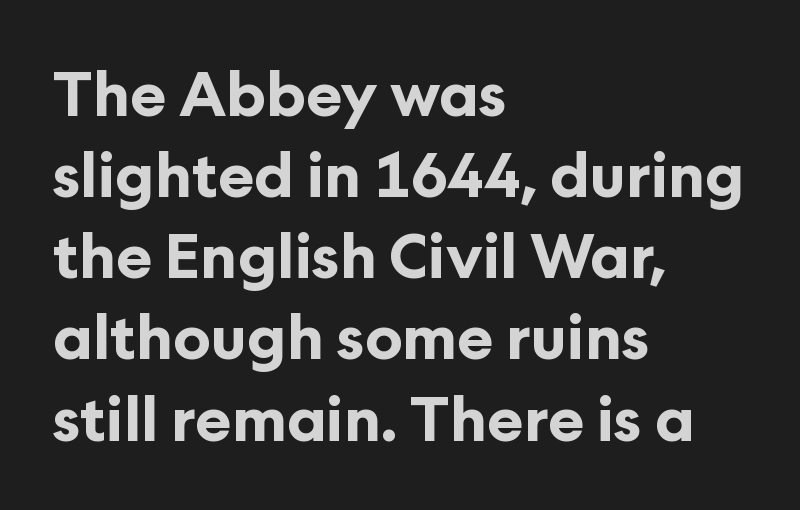
Q: Is the text bold? A: Yes.
Q: Is the text italic (slanted)? A: No, it is upright.
Q: Is the typeface a serif or a sans-serif typeface? A: Sans-serif.
Q: Is the text underlined? A: No.
Q: How is the paragraph aligned? A: Left-aligned.
Q: Is the spacing between letters normal or unusually wide? A: Normal.
Q: Is the spacing between lines tight, normal or loose? A: Normal.
Q: Width (condensed, normal, or wide)? A: Normal.
Q: Stroke contrast? A: Low.
Q: x-height? A: Medium.
Q: Monospaced? A: No.
